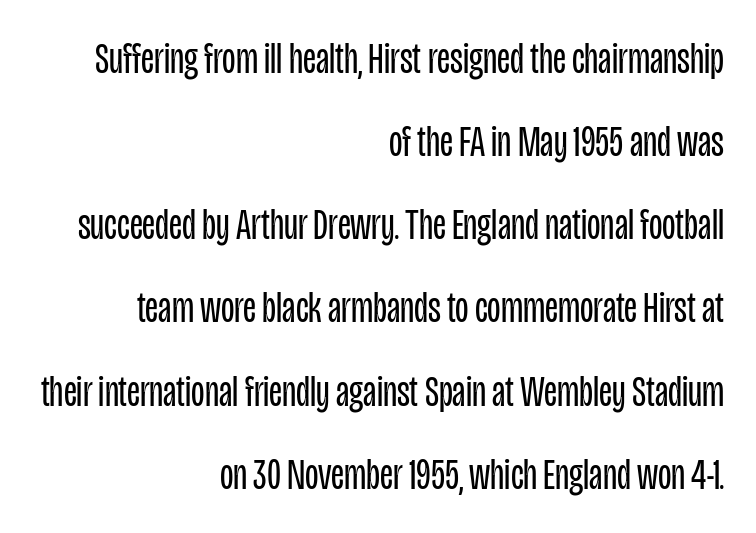
The image shows 44 px regular-weight, condensed sans-serif type, upright; set right-aligned, line spacing 1.89x, normal letter spacing, not underlined; low stroke contrast and a large x-height.
